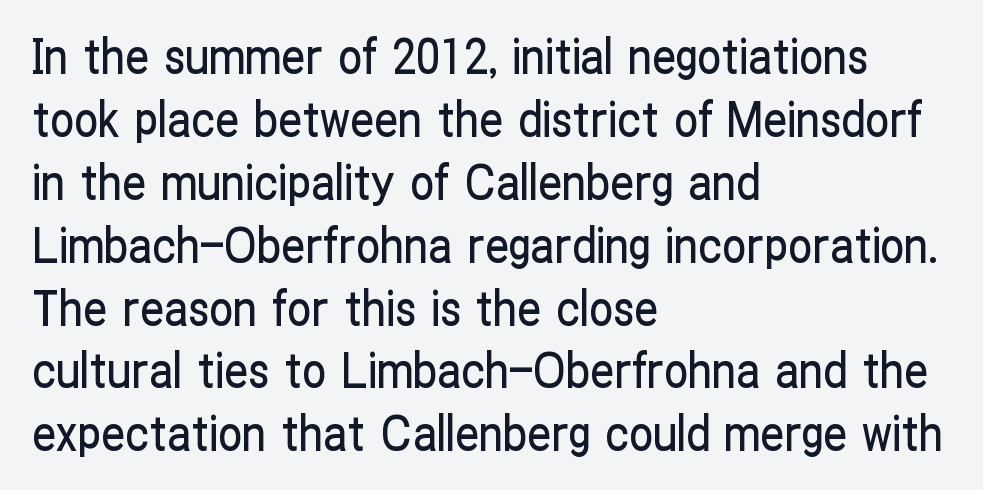
Q: Is the text italic (slanted)? A: No, it is upright.
Q: Is the typeface a serif or a sans-serif typeface? A: Sans-serif.
Q: Is the text underlined? A: No.
Q: How is the paragraph aligned? A: Left-aligned.
Q: Is the spacing between letters normal or unusually wide? A: Normal.
Q: Is the spacing between lines tight, normal or loose? A: Normal.
Q: Width (condensed, normal, or wide)? A: Condensed.
Q: Stroke contrast? A: Low.
Q: x-height? A: Medium.
Q: Monospaced? A: No.
